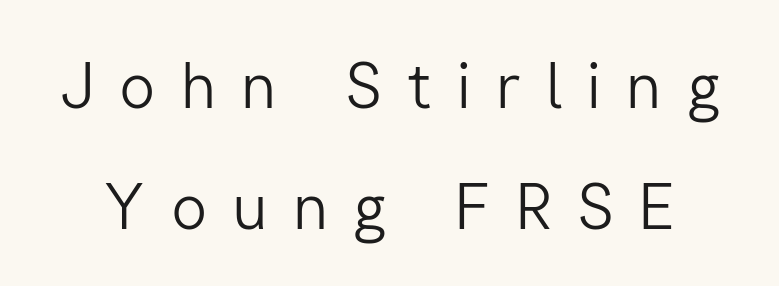
{"serif": "no", "italic": "no", "bold": "no", "weight": "light", "width": "normal", "stroke_contrast": "low", "x_height": "medium", "monospaced": "no", "underline": "no", "line_spacing": "loose", "line_spacing_ratio": 1.92, "letter_spacing": "wide", "letter_spacing_em": 0.4, "glyph_px": 63}
